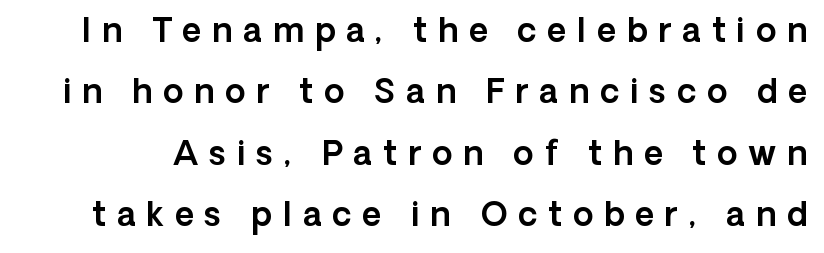
{"serif": "no", "italic": "no", "width": "normal", "x_height": "medium", "monospaced": "no", "underline": "no", "line_spacing_ratio": 1.86, "letter_spacing": "wide", "letter_spacing_em": 0.33, "glyph_px": 33}
